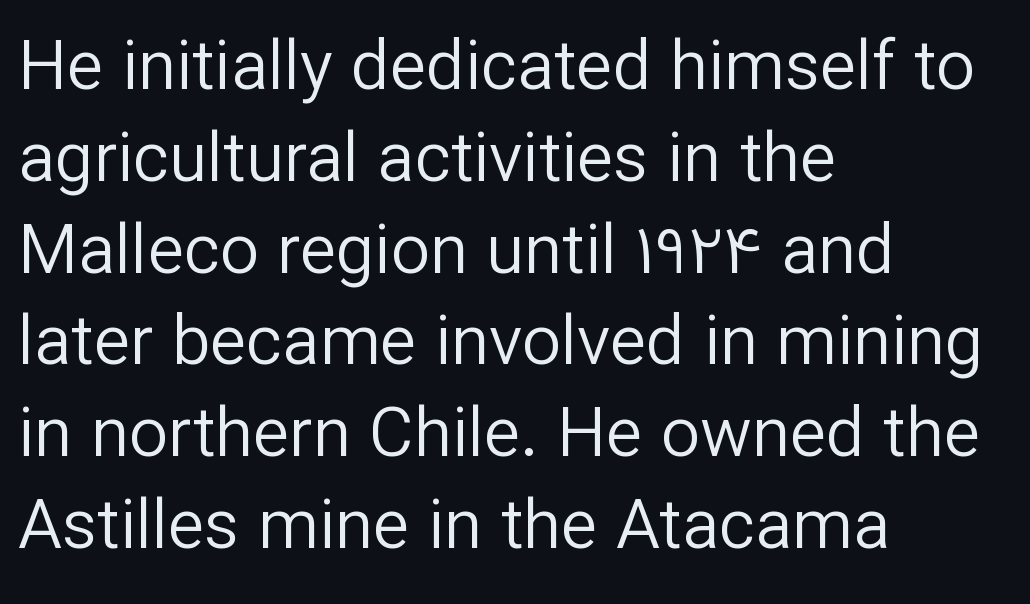
Q: Is the text bold? A: No.
Q: Is the text italic (slanted)? A: No, it is upright.
Q: Is the typeface a serif or a sans-serif typeface? A: Sans-serif.
Q: Is the text underlined? A: No.
Q: How is the paragraph aligned? A: Left-aligned.
Q: Is the spacing between letters normal or unusually wide? A: Normal.
Q: Is the spacing between lines tight, normal or loose? A: Normal.
Q: Width (condensed, normal, or wide)? A: Normal.
Q: Stroke contrast? A: Low.
Q: x-height? A: Medium.
Q: Monospaced? A: No.
